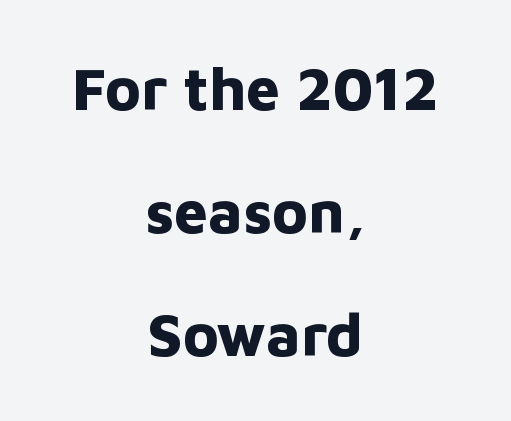
{"serif": "no", "italic": "no", "bold": "yes", "weight": "bold", "width": "normal", "stroke_contrast": "low", "x_height": "medium", "monospaced": "no", "underline": "no", "align": "center", "line_spacing": "loose", "line_spacing_ratio": 2.05, "letter_spacing": "normal", "letter_spacing_em": 0.0, "glyph_px": 60}
